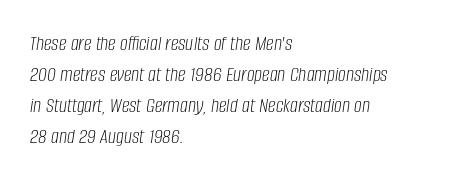
The image shows 22 px text type, italic (leaning right); set left-aligned, normal line spacing (1.41x), normal letter spacing, not underlined.
